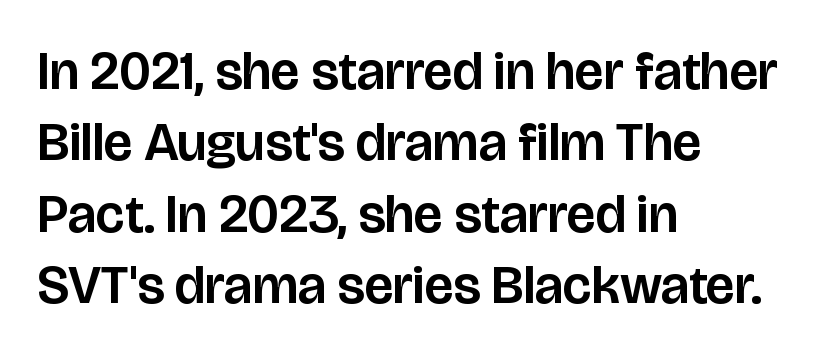
Q: Is the text italic (slanted)? A: No, it is upright.
Q: Is the typeface a serif or a sans-serif typeface? A: Sans-serif.
Q: Is the text underlined? A: No.
Q: How is the paragraph aligned? A: Left-aligned.
Q: Is the spacing between letters normal or unusually wide? A: Normal.
Q: Is the spacing between lines tight, normal or loose? A: Normal.
Q: Width (condensed, normal, or wide)? A: Normal.
Q: Stroke contrast? A: Low.
Q: x-height? A: Large.
Q: Monospaced? A: No.
